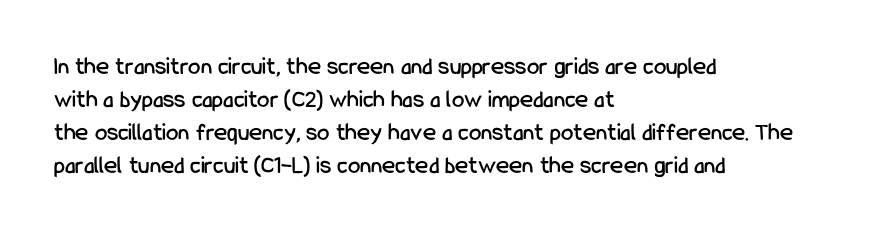
Q: Is the text italic (slanted)? A: No, it is upright.
Q: Is the text underlined? A: No.
Q: How is the paragraph aligned? A: Left-aligned.
Q: Is the spacing between letters normal or unusually wide? A: Normal.
Q: Is the spacing between lines tight, normal or loose? A: Normal.
